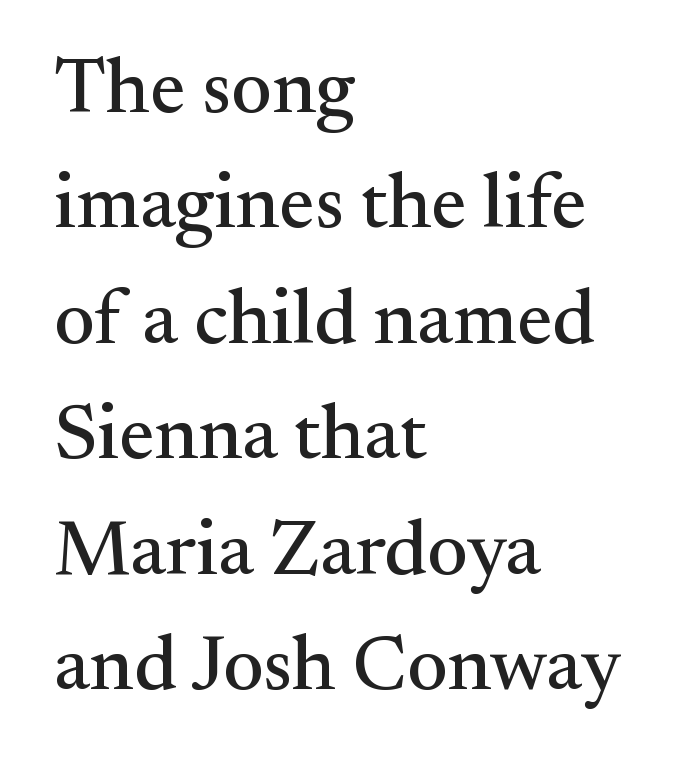
Does the lettering tilt? It doesn't — this is upright. Note: serifs present on the glyphs. Baseline-to-baseline distance is the conventional proportion of letter height. Where is the straight margin? On the left. The line texture is even and compact thanks to regular tracking. Varying glyph widths throughout — classic text-font behaviour.
